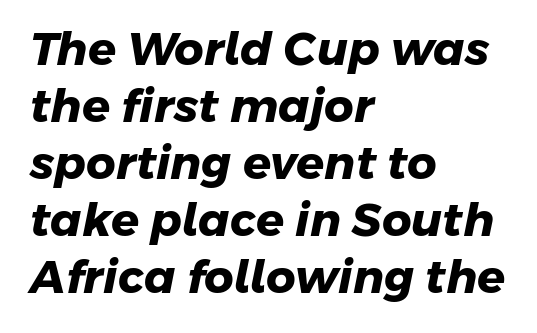
Decoration check: the copy has no underline. Classification — sans serif. This sample has the flowing, uneven cadence of proportional lettering. Horizontal alignment here is leftward, the default for most running prose.
